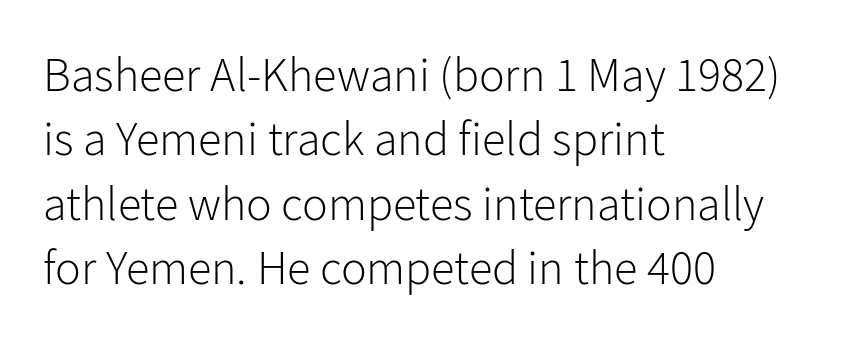
{"serif": "no", "italic": "no", "bold": "no", "weight": "light", "width": "normal", "stroke_contrast": "low", "x_height": "medium", "monospaced": "no", "underline": "no", "align": "left", "line_spacing": "normal", "line_spacing_ratio": 1.34, "letter_spacing": "normal", "letter_spacing_em": 0.0, "glyph_px": 48}
